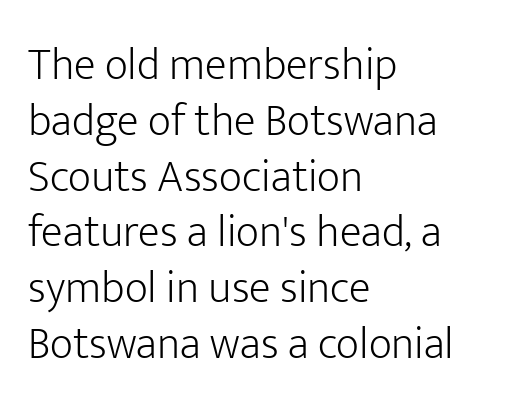
Q: Is the text bold? A: No.
Q: Is the text italic (slanted)? A: No, it is upright.
Q: Is the typeface a serif or a sans-serif typeface? A: Sans-serif.
Q: Is the text underlined? A: No.
Q: How is the paragraph aligned? A: Left-aligned.
Q: Is the spacing between letters normal or unusually wide? A: Normal.
Q: Width (condensed, normal, or wide)? A: Normal.
Q: Stroke contrast? A: Low.
Q: x-height? A: Medium.
Q: Monospaced? A: No.
